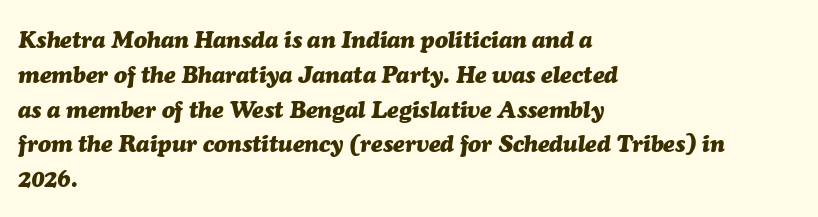
Q: Is the text bold? A: Yes.
Q: Is the text italic (slanted)? A: Yes, it leans right by about 7 degrees.
Q: Is the text underlined? A: No.
Q: How is the paragraph aligned? A: Left-aligned.
Q: Is the spacing between letters normal or unusually wide? A: Normal.
Q: Is the spacing between lines tight, normal or loose? A: Normal.
